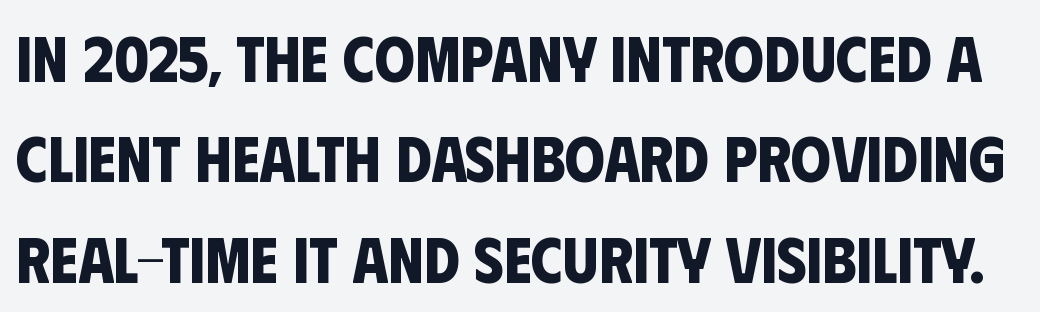
The image shows 64 px bold, condensed sans-serif type; set normal line spacing (1.57x), normal letter spacing, not underlined; low stroke contrast and a large x-height.
